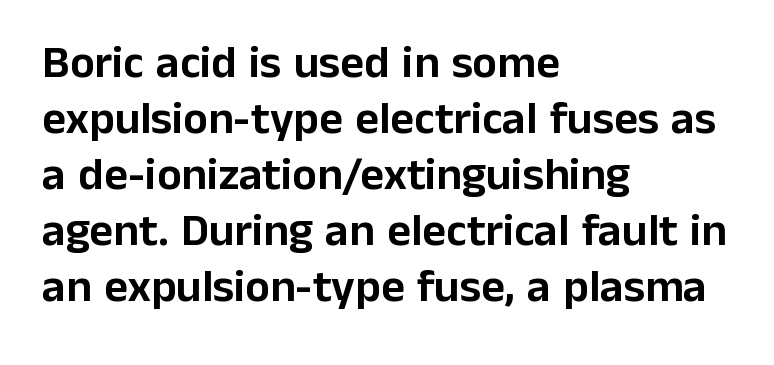
Q: Is the text italic (slanted)? A: No, it is upright.
Q: Is the typeface a serif or a sans-serif typeface? A: Sans-serif.
Q: Is the text underlined? A: No.
Q: How is the paragraph aligned? A: Left-aligned.
Q: Is the spacing between letters normal or unusually wide? A: Normal.
Q: Width (condensed, normal, or wide)? A: Normal.
Q: Stroke contrast? A: Low.
Q: x-height? A: Medium.
Q: Monospaced? A: No.
